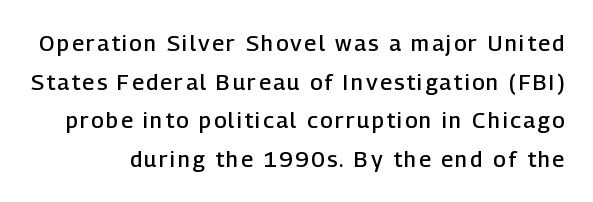
Q: Is the text bold? A: Semi-bold.
Q: Is the text italic (slanted)? A: No, it is upright.
Q: Is the text underlined? A: No.
